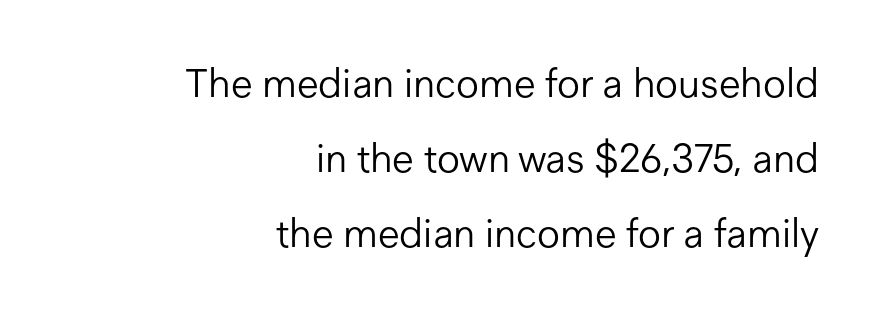
Q: Is the text bold? A: No.
Q: Is the text italic (slanted)? A: No, it is upright.
Q: Is the typeface a serif or a sans-serif typeface? A: Sans-serif.
Q: Is the text underlined? A: No.
Q: How is the paragraph aligned? A: Right-aligned.
Q: Is the spacing between letters normal or unusually wide? A: Normal.
Q: Width (condensed, normal, or wide)? A: Normal.
Q: Stroke contrast? A: Low.
Q: x-height? A: Medium.
Q: Monospaced? A: No.
